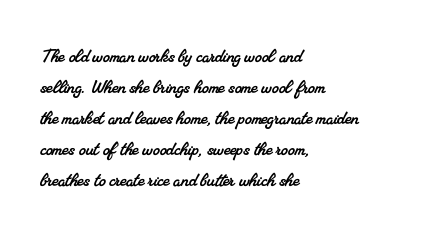
The image shows 22 px text type; set left-aligned, normal line spacing (1.41x), normal letter spacing, not underlined.
